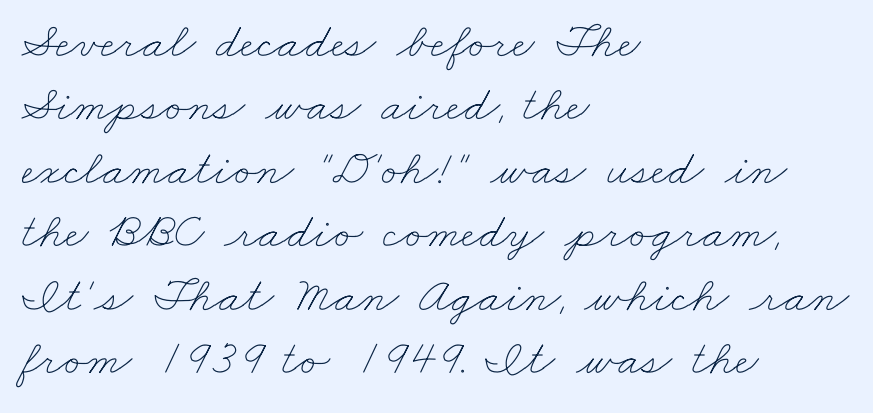
The image shows 50 px thin, wide type; set left-aligned, normal line spacing (1.27x), normal letter spacing, not underlined; low stroke contrast and a small x-height.
